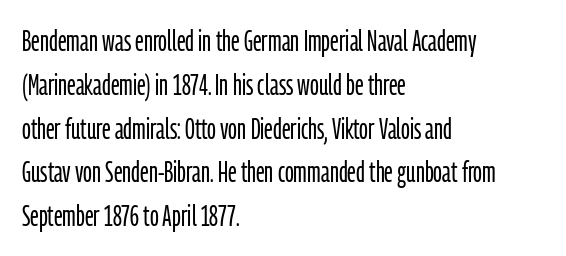
{"serif": "no", "italic": "no", "bold": "no", "weight": "light", "width": "condensed", "stroke_contrast": "low", "x_height": "medium", "monospaced": "no", "underline": "no", "align": "left", "line_spacing": "normal", "line_spacing_ratio": 1.51, "letter_spacing": "normal", "letter_spacing_em": 0.0, "glyph_px": 29}
